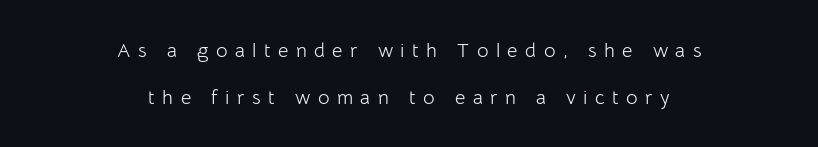
{"italic": "no", "bold": "no", "underline": "no", "align": "center", "line_spacing": "loose", "line_spacing_ratio": 2.33, "letter_spacing": "wide", "letter_spacing_em": 0.37, "glyph_px": 20}
